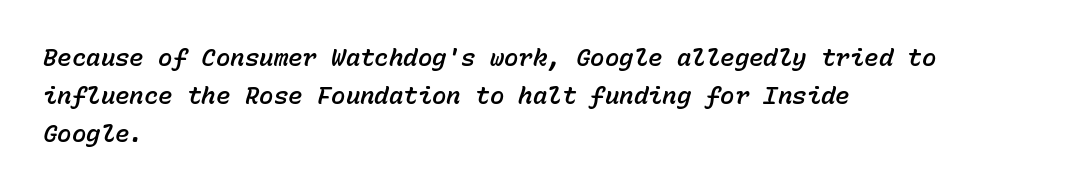
{"italic": "yes", "lean": "right", "slant_degrees": 15, "underline": "no", "align": "left", "line_spacing": "normal", "line_spacing_ratio": 1.58, "letter_spacing": "normal", "letter_spacing_em": 0.0, "glyph_px": 24}
